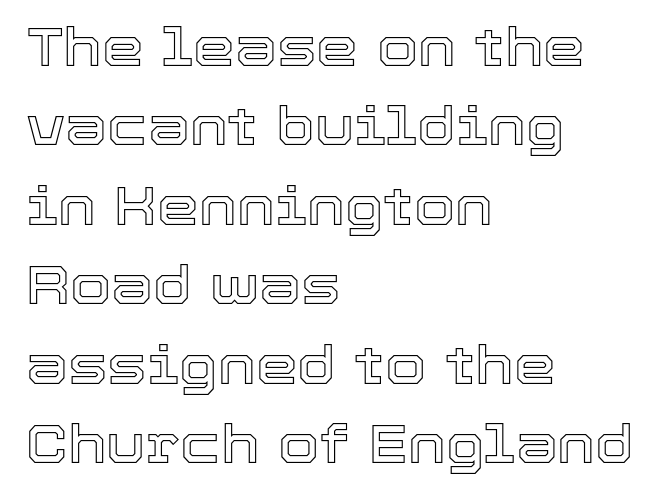
{"italic": "no", "width": "normal", "x_height": "medium", "monospaced": "no", "underline": "no", "align": "left", "line_spacing": "normal", "line_spacing_ratio": 1.5, "letter_spacing": "normal", "letter_spacing_em": 0.0, "glyph_px": 53}
